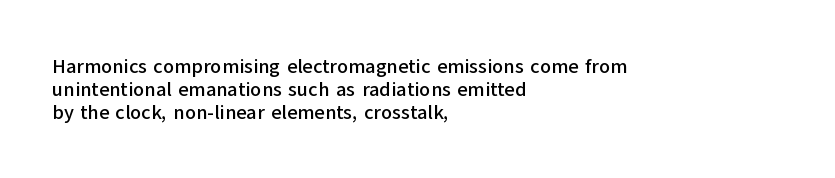
Q: Is the text italic (slanted)? A: No, it is upright.
Q: Is the text underlined? A: No.
Q: How is the paragraph aligned? A: Left-aligned.
Q: Is the spacing between letters normal or unusually wide? A: Normal.
Q: Is the spacing between lines tight, normal or loose? A: Tight.
